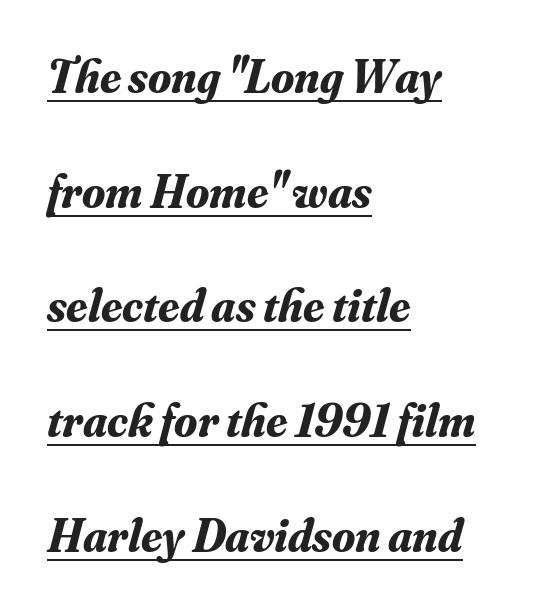
Q: Is the text bold? A: Yes.
Q: Is the text italic (slanted)? A: Yes, it leans right by about 16 degrees.
Q: Is the typeface a serif or a sans-serif typeface? A: Serif.
Q: Is the text underlined? A: Yes.
Q: How is the paragraph aligned? A: Left-aligned.
Q: Is the spacing between letters normal or unusually wide? A: Normal.
Q: Is the spacing between lines tight, normal or loose? A: Loose.
Q: Width (condensed, normal, or wide)? A: Normal.
Q: Stroke contrast? A: Medium.
Q: x-height? A: Small.
Q: Monospaced? A: No.
